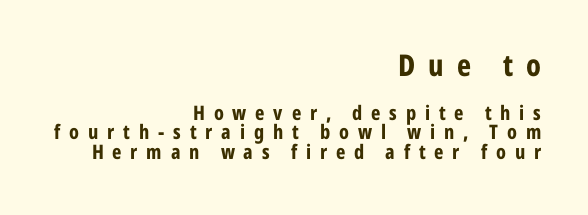
Q: Is the text bold? A: Yes.
Q: Is the text italic (slanted)? A: No, it is upright.
Q: Is the typeface a serif or a sans-serif typeface? A: Sans-serif.
Q: Is the text underlined? A: No.
Q: How is the paragraph aligned? A: Right-aligned.
Q: Is the spacing between letters normal or unusually wide? A: Unusually wide.
Q: Is the spacing between lines tight, normal or loose? A: Tight.
Q: Which block of text is set in a larger size, the first (top) or the second (bottom)? A: The first (top) one.
Q: Width (condensed, normal, or wide)? A: Condensed.
Q: Stroke contrast? A: Low.
Q: x-height? A: Medium.
Q: Monospaced? A: No.
